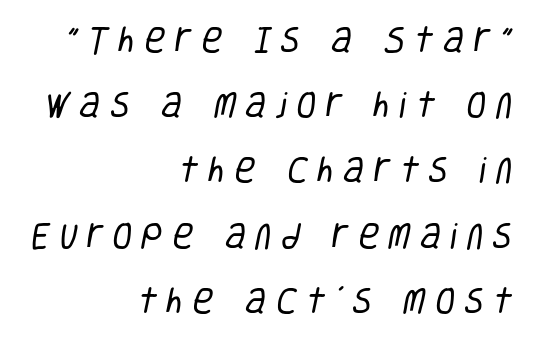
The image shows 29 px regular-weight, condensed sans-serif type; set right-aligned, loose line spacing (2.25x), unusually wide letter spacing (+0.32 em), not underlined; low stroke contrast and a large x-height.
